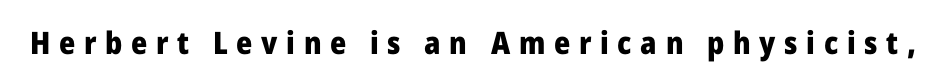
The image shows 31 px heavy sans-serif type, upright; set unusually wide letter spacing (+0.28 em), not underlined; low stroke contrast and a medium x-height.
